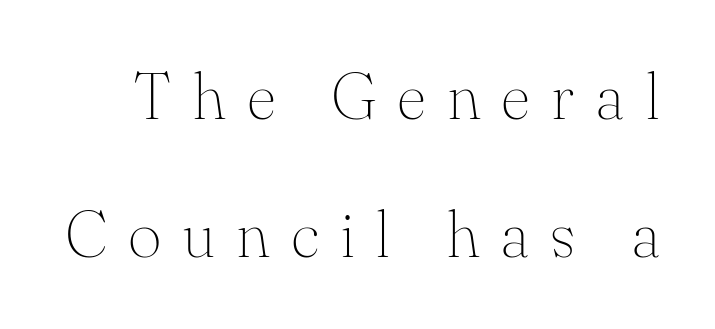
{"serif": "yes", "italic": "no", "bold": "no", "weight": "thin", "width": "normal", "stroke_contrast": "medium", "x_height": "small", "monospaced": "no", "underline": "no", "line_spacing": "loose", "line_spacing_ratio": 2.12, "letter_spacing": "wide", "letter_spacing_em": 0.32, "glyph_px": 65}
